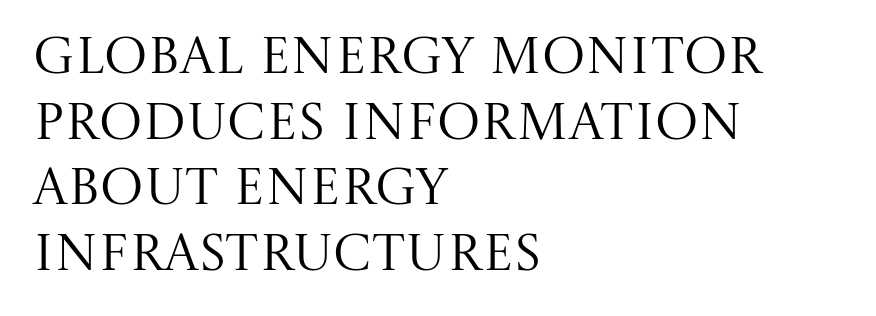
The type is set solid horizontally, with unmodified tracking. Here the designer chose a conventional face with non-uniform glyph widths. This is roman type, the default non-slanted kind. This block has exactly the height ordinary leading produces. This is not heavy type; no bold has been used. The rag falls on the right side of this text block.
